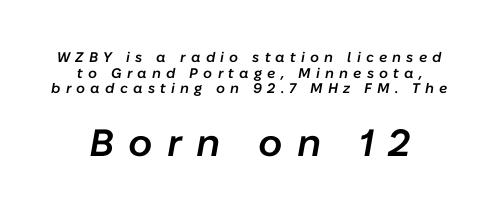
The image shows 38 px semibold type, italic (leaning right); set tight line spacing (1.11x), unusually wide letter spacing (+0.37 em), not underlined; the second (bottom) block is 2.71x larger; low stroke contrast and a medium x-height.
